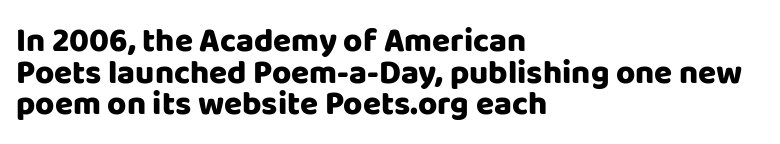
The image shows 33 px heavy sans-serif type, upright; set left-aligned, tight line spacing (0.96x), normal letter spacing, not underlined; low stroke contrast and a large x-height.
